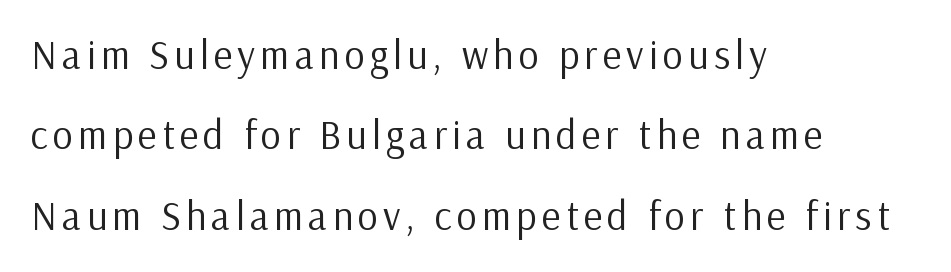
If you drew a ruler down the left edge, every line would touch it. Rendered with straight, roman letterforms. Varying glyph widths throughout — classic text-font behaviour. The zone under the glyphs is completely vacant. Unlike a traditional serif, this face leaves its strokes unadorned. A light-to-regular cut is what we see here.
